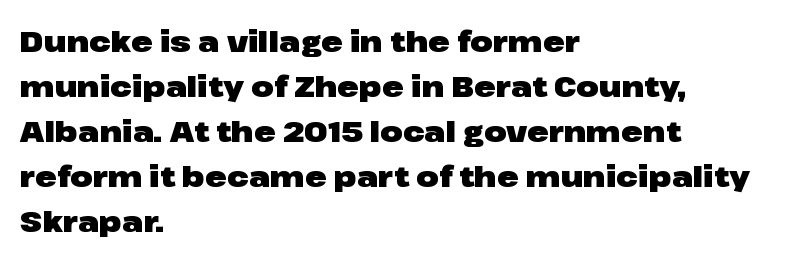
{"serif": "no", "italic": "no", "bold": "yes", "weight": "heavy", "width": "wide", "stroke_contrast": "low", "x_height": "medium", "monospaced": "no", "underline": "no", "align": "left", "line_spacing": "normal", "line_spacing_ratio": 1.55, "letter_spacing": "normal", "letter_spacing_em": 0.0, "glyph_px": 29}
